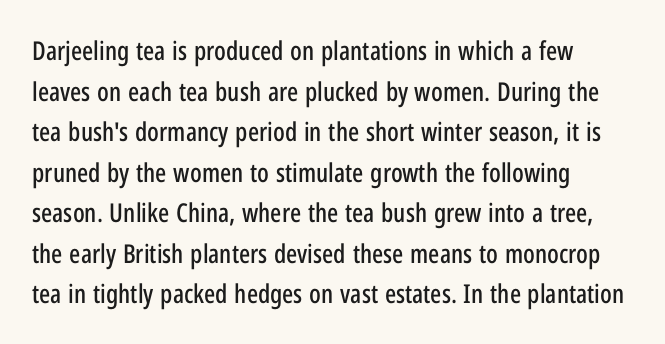
The image shows 26 px text type, upright; set left-aligned, normal line spacing (1.56x), normal letter spacing, not underlined.
